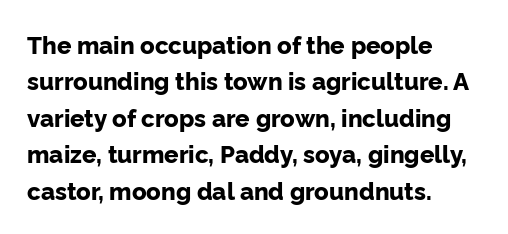
The image shows 24 px bold type, upright; set left-aligned, normal line spacing (1.52x), normal letter spacing, not underlined.
